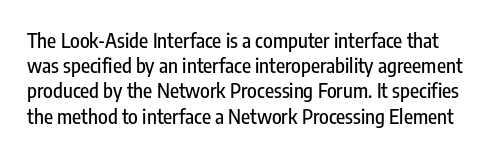
{"italic": "no", "underline": "no", "line_spacing": "normal", "line_spacing_ratio": 1.26, "letter_spacing": "normal", "letter_spacing_em": 0.0, "glyph_px": 20}
